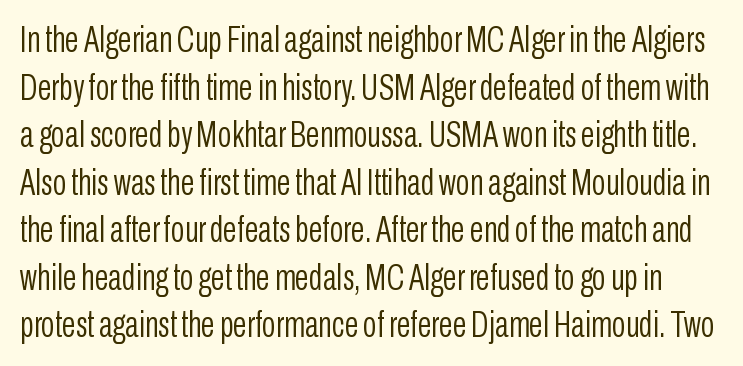
The image shows 36 px light, condensed sans-serif type, upright; set normal line spacing (1.32x), normal letter spacing, not underlined; low stroke contrast and a medium x-height.
